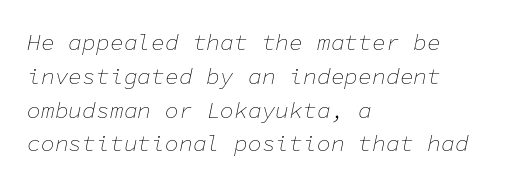
The image shows 23 px text type, italic (leaning right); set left-aligned, normal line spacing (1.47x), normal letter spacing, not underlined.
